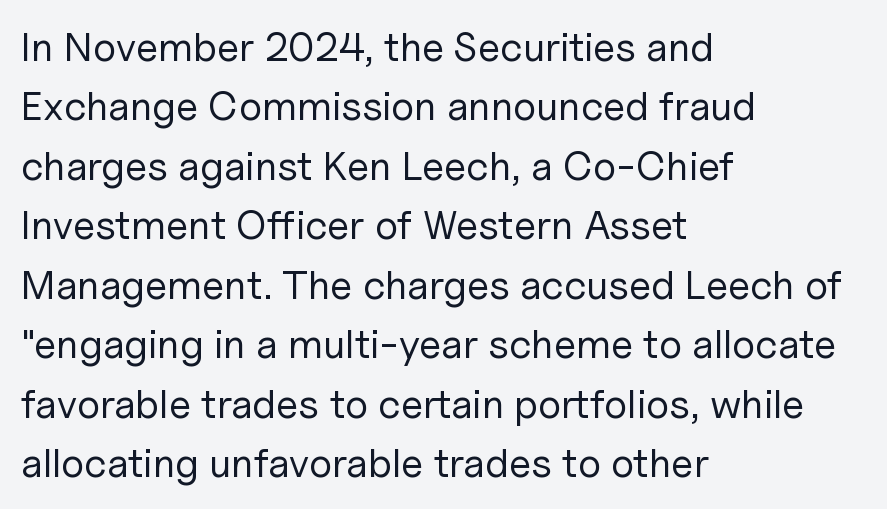
The image shows 41 px regular-weight sans-serif type, upright; set left-aligned, normal line spacing (1.45x), normal letter spacing, not underlined; low stroke contrast and a medium x-height.
